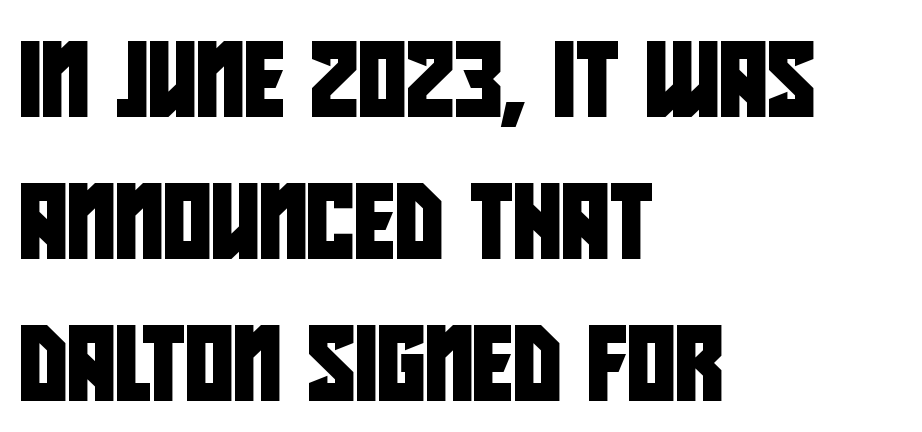
The image shows 74 px condensed sans-serif type; set left-aligned, loose line spacing (1.92x), normal letter spacing, not underlined; low stroke contrast and a large x-height.
